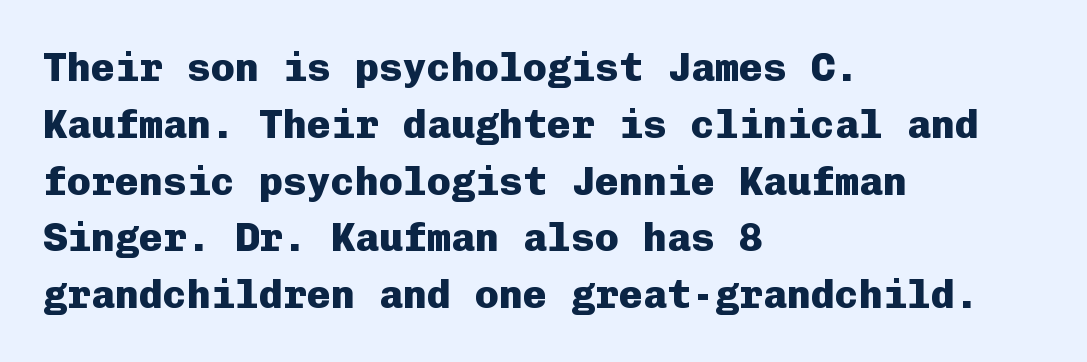
The image shows 40 px heavy sans-serif type, upright, monospaced; set left-aligned, normal line spacing (1.42x), normal letter spacing, not underlined; low stroke contrast and a medium x-height.
